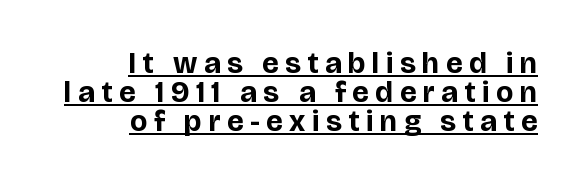
{"serif": "no", "italic": "no", "bold": "yes", "weight": "bold", "width": "normal", "stroke_contrast": "low", "x_height": "large", "monospaced": "no", "underline": "yes", "align": "right", "line_spacing": "tight", "line_spacing_ratio": 0.96, "letter_spacing": "wide", "letter_spacing_em": 0.22, "glyph_px": 30}
